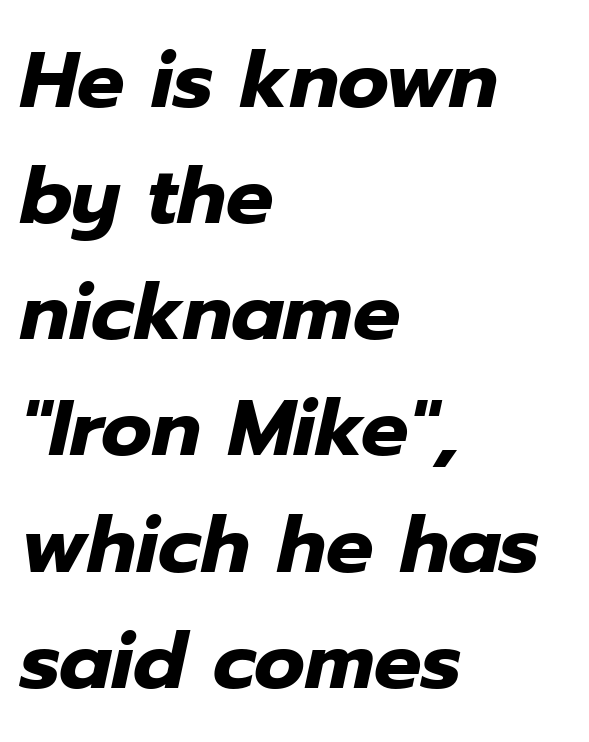
Q: Is the text bold? A: Yes.
Q: Is the text italic (slanted)? A: Yes, it leans right by about 12 degrees.
Q: Is the text underlined? A: No.
Q: How is the paragraph aligned? A: Left-aligned.
Q: Is the spacing between letters normal or unusually wide? A: Normal.
Q: Is the spacing between lines tight, normal or loose? A: Normal.
Q: Width (condensed, normal, or wide)? A: Normal.
Q: Stroke contrast? A: Low.
Q: x-height? A: Medium.
Q: Monospaced? A: No.
